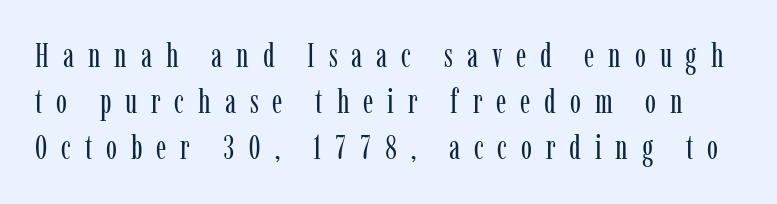
The image shows 33 px regular-weight, condensed serif type, upright; set normal line spacing (1.4x), unusually wide letter spacing (+0.42 em), not underlined; low stroke contrast and a medium x-height.
